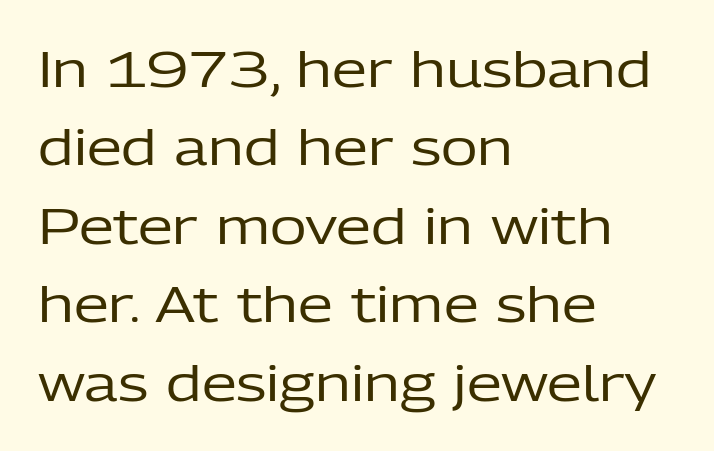
The image shows 50 px regular-weight sans-serif type, upright; set left-aligned, normal line spacing (1.57x), normal letter spacing, not underlined; low stroke contrast and a medium x-height.
